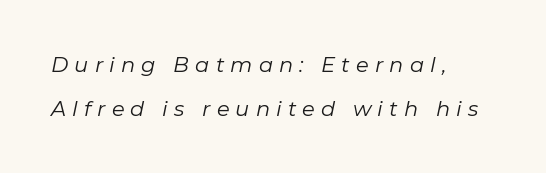
This block would shrink considerably if given ordinary leading; it's expanded now. Typeset ragged right — the left edge is the straight one. Does the lettering tilt? It does — this is italic. Has an underline been added? It has not. Short note: letters widely spaced.
